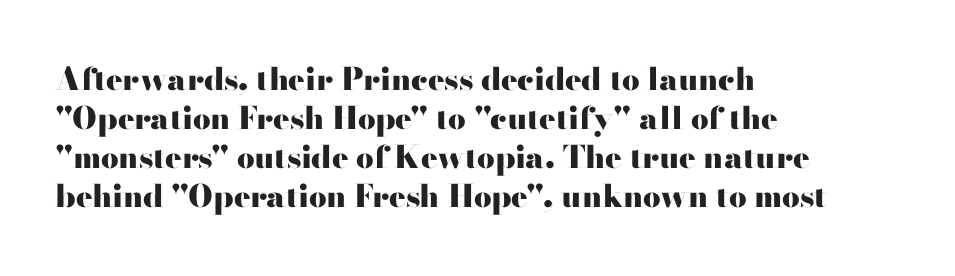
Q: Is the text bold? A: Yes.
Q: Is the text italic (slanted)? A: No, it is upright.
Q: Is the typeface a serif or a sans-serif typeface? A: Serif.
Q: Is the text underlined? A: No.
Q: How is the paragraph aligned? A: Left-aligned.
Q: Is the spacing between letters normal or unusually wide? A: Normal.
Q: Is the spacing between lines tight, normal or loose? A: Normal.
Q: Width (condensed, normal, or wide)? A: Wide.
Q: Stroke contrast? A: High.
Q: x-height? A: Small.
Q: Monospaced? A: No.
